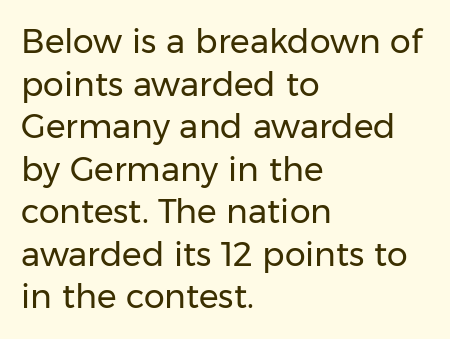
How would I describe the line gaps? Plain and ordinary. A typesetter would call this proportional, since set widths differ per character. The font family rendered here belongs to the sans-serif group. No chunkiness to these letters — they're not bold. Clear beneath every line of the passage. Line starts are locked; line ends wander.
